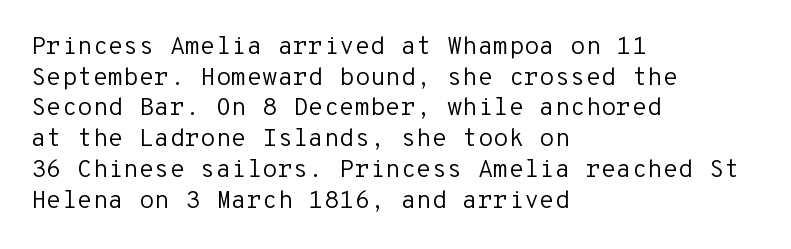
{"italic": "no", "bold": "no", "underline": "no", "align": "left", "line_spacing_ratio": 1.23, "letter_spacing": "normal", "letter_spacing_em": 0.0, "glyph_px": 25}
